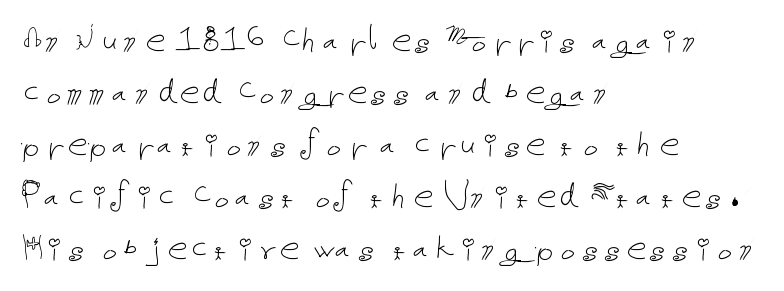
The image shows 40 px thin type, upright; set left-aligned, normal line spacing (1.3x), normal letter spacing, not underlined; low stroke contrast and a medium x-height.
